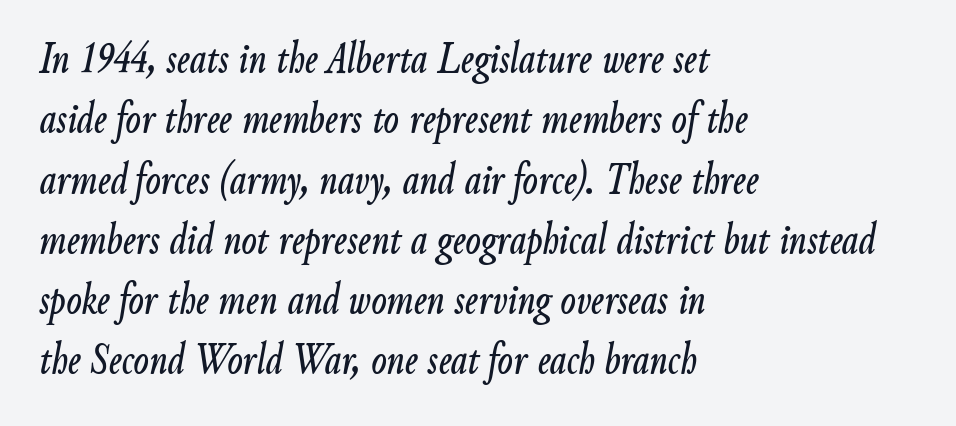
The image shows 45 px condensed type, italic (leaning right); set left-aligned, normal line spacing (1.34x), normal letter spacing, not underlined; low stroke contrast and a small x-height.
